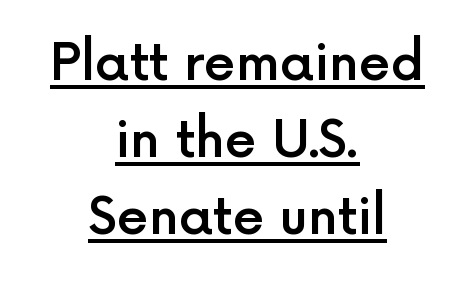
{"serif": "no", "italic": "no", "bold": "semi", "weight": "semibold", "width": "normal", "x_height": "medium", "monospaced": "no", "underline": "yes", "align": "center", "line_spacing": "normal", "line_spacing_ratio": 1.51, "letter_spacing": "normal", "letter_spacing_em": 0.0, "glyph_px": 51}
